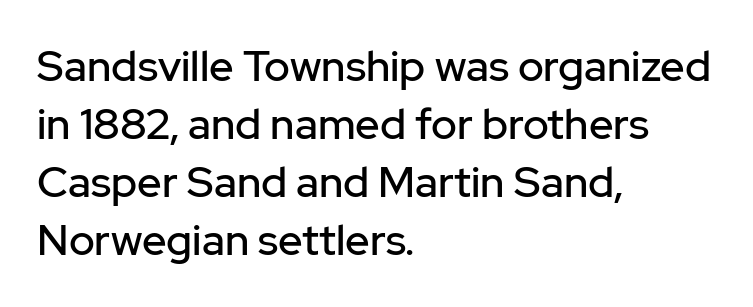
If you drew a line through each stem, it would be perfectly vertical. Spacing verdict: proportional, widths tailored to each character. Descenders hang freely into open space. The lines sit at an ordinary, default distance from one another. Between one letter and the next there's only the usual sliver of space.
